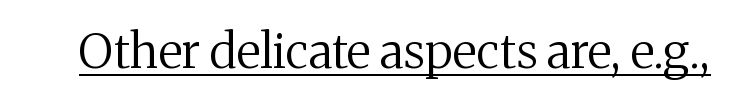
Looks like someone drew a line under every word here. These lines were composed using upright roman letters. The face used here is proportionally spaced, like ordinary book or web type. The tracking reads as untouched default to a designer's eye. The face used here is seriffed, in the tradition of book romans. The font is comparable to plain body text, perhaps lighter.
